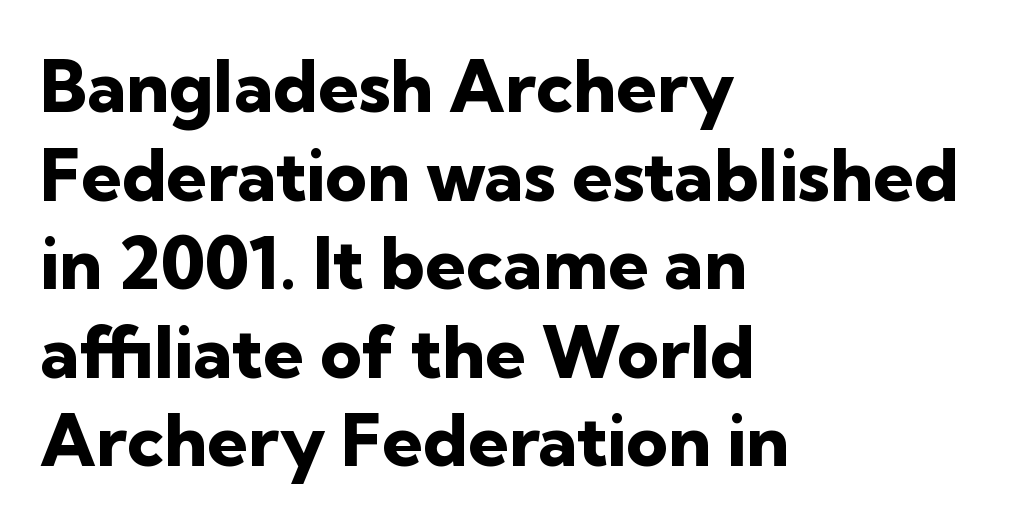
The image shows 72 px heavy sans-serif type, upright; set left-aligned, line spacing 1.23x, normal letter spacing, not underlined; low stroke contrast and a medium x-height.
